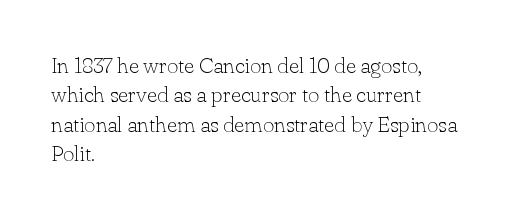
{"italic": "no", "bold": "no", "underline": "no", "align": "left", "line_spacing": "normal", "line_spacing_ratio": 1.34, "letter_spacing": "normal", "letter_spacing_em": 0.0, "glyph_px": 22}
